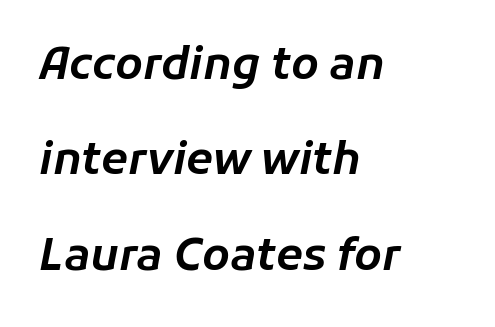
A bare baseline throughout the passage. Is the block centered? No — it sits flush against the left margin. Is the letter spacing exaggerated? No — it looks like the ordinary default. Do the characters align in a grid? No, the font is proportional.
